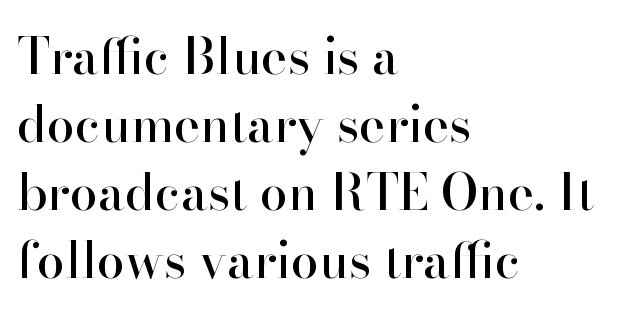
Character widths vary here, with narrow letters taking less room than wide ones. Underlining? Definitely not there. The rendering shows small feet on the letterforms — a serif design. You can tell it's not italic because the verticals are truly vertical. Nobody touched the tracking dial on this one.
